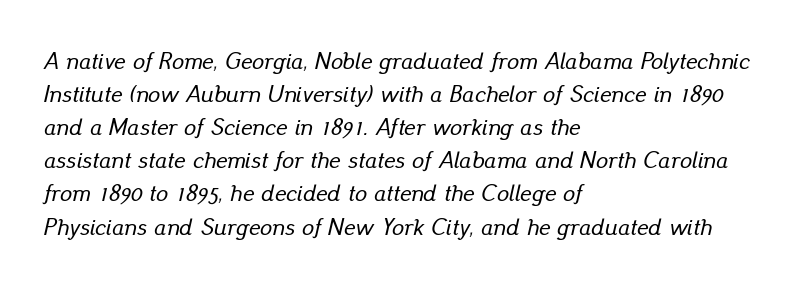
Q: Is the text italic (slanted)? A: Yes, it leans right by about 13 degrees.
Q: Is the text underlined? A: No.
Q: How is the paragraph aligned? A: Left-aligned.
Q: Is the spacing between letters normal or unusually wide? A: Normal.
Q: Is the spacing between lines tight, normal or loose? A: Normal.
